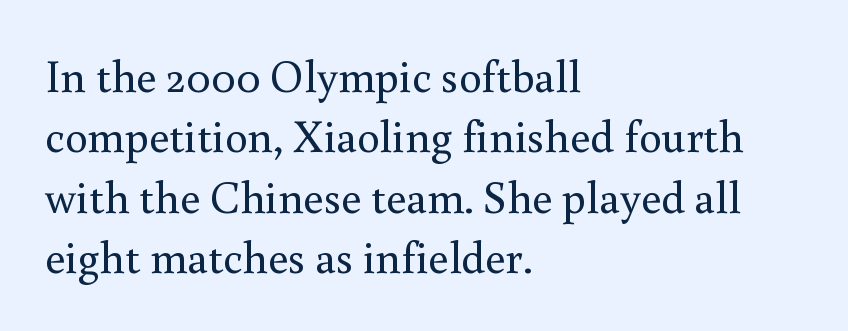
{"serif": "yes", "italic": "no", "bold": "no", "weight": "regular", "width": "normal", "stroke_contrast": "medium", "x_height": "small", "monospaced": "no", "underline": "no", "align": "left", "line_spacing": "normal", "line_spacing_ratio": 1.34, "letter_spacing": "normal", "letter_spacing_em": 0.0, "glyph_px": 45}
